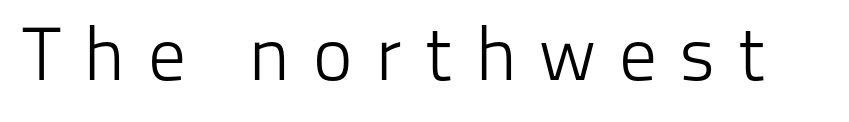
To sum up the face: it is a sans, with no serifs. Type without underlining. Characters follow at a spacing far wider than the type designer built in. This sample has the flowing, uneven cadence of proportional lettering. A roman cut, with each character standing at attention.
